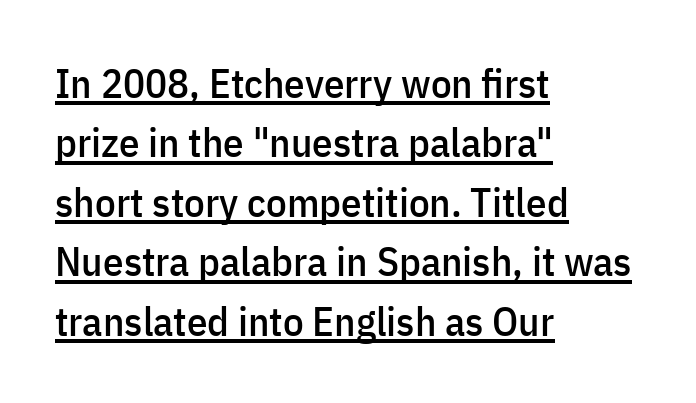
Q: Is the text italic (slanted)? A: No, it is upright.
Q: Is the typeface a serif or a sans-serif typeface? A: Sans-serif.
Q: Is the text underlined? A: Yes.
Q: How is the paragraph aligned? A: Left-aligned.
Q: Is the spacing between letters normal or unusually wide? A: Normal.
Q: Is the spacing between lines tight, normal or loose? A: Normal.
Q: Width (condensed, normal, or wide)? A: Condensed.
Q: Stroke contrast? A: Low.
Q: x-height? A: Medium.
Q: Monospaced? A: No.
